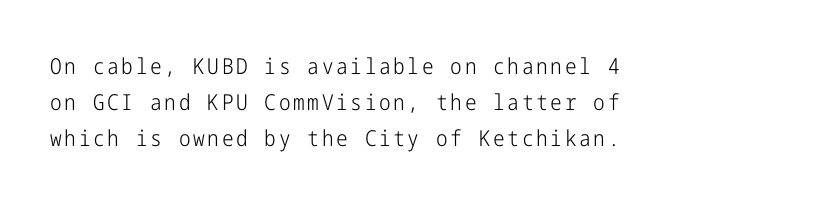
The font sits on the lighter half of the weight spectrum, regular included. The area under the type is left untouched. Notice how descenders clear the ascenders below comfortably — that's standard leading. The passage is arranged the way most books set body copy — flush left. The font's upright variant was chosen for this text.
